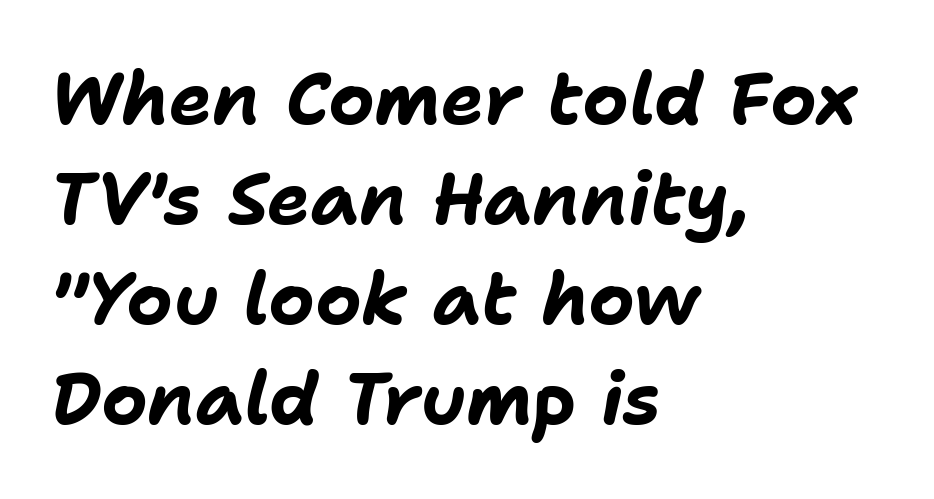
{"italic": "yes", "lean": "right", "slant_degrees": 11, "bold": "yes", "weight": "bold", "width": "normal", "stroke_contrast": "low", "x_height": "medium", "monospaced": "no", "underline": "no", "align": "left", "line_spacing": "normal", "line_spacing_ratio": 1.39, "letter_spacing": "normal", "letter_spacing_em": 0.0, "glyph_px": 72}
